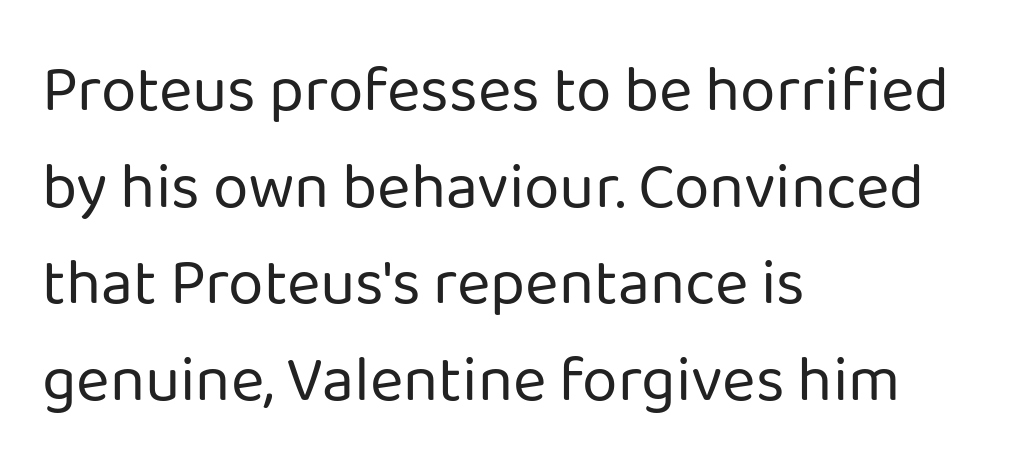
Q: Is the text bold? A: No.
Q: Is the text italic (slanted)? A: No, it is upright.
Q: Is the typeface a serif or a sans-serif typeface? A: Sans-serif.
Q: Is the text underlined? A: No.
Q: How is the paragraph aligned? A: Left-aligned.
Q: Is the spacing between letters normal or unusually wide? A: Normal.
Q: Is the spacing between lines tight, normal or loose? A: Normal.
Q: Width (condensed, normal, or wide)? A: Normal.
Q: Stroke contrast? A: Low.
Q: x-height? A: Medium.
Q: Monospaced? A: No.
